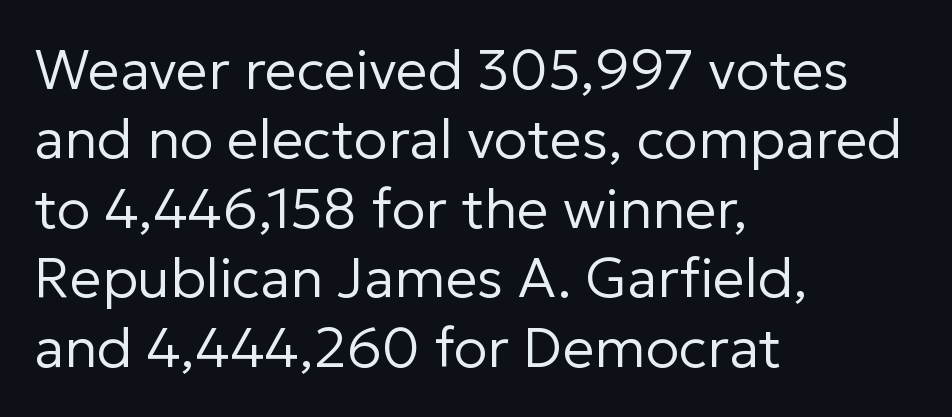
Q: Is the text bold? A: No.
Q: Is the text italic (slanted)? A: No, it is upright.
Q: Is the typeface a serif or a sans-serif typeface? A: Sans-serif.
Q: Is the text underlined? A: No.
Q: How is the paragraph aligned? A: Left-aligned.
Q: Is the spacing between letters normal or unusually wide? A: Normal.
Q: Width (condensed, normal, or wide)? A: Normal.
Q: Stroke contrast? A: Low.
Q: x-height? A: Medium.
Q: Monospaced? A: No.
